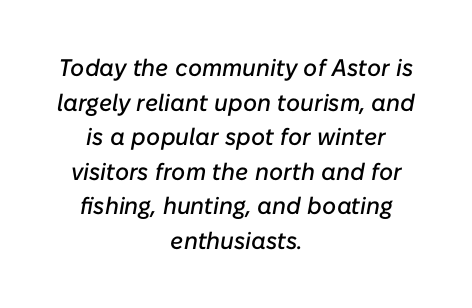
The image shows 24 px text type, italic (leaning right); set centered, normal line spacing (1.44x), normal letter spacing, not underlined.
